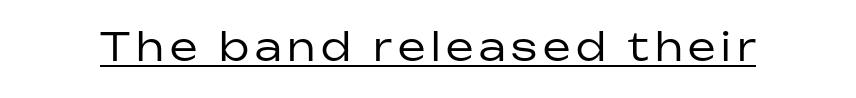
Notice how the stems are strictly vertical — no italics here. Quick note: underline on. Unbolded letterforms with no extra heft. The glyphs in this specimen are sans serif.
